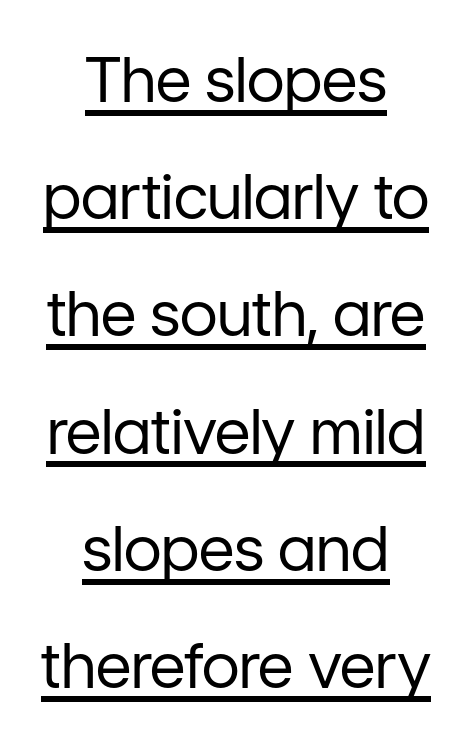
The image shows 62 px regular-weight sans-serif type, upright; set centered, line spacing 1.89x, normal letter spacing, underlined; low stroke contrast and a medium x-height.
